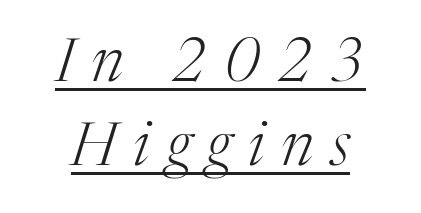
{"serif": "yes", "italic": "yes", "lean": "right", "slant_degrees": 17, "bold": "no", "weight": "light", "width": "normal", "stroke_contrast": "medium", "x_height": "medium", "monospaced": "no", "underline": "yes", "line_spacing": "normal", "line_spacing_ratio": 1.4, "letter_spacing": "wide", "letter_spacing_em": 0.28, "glyph_px": 60}
